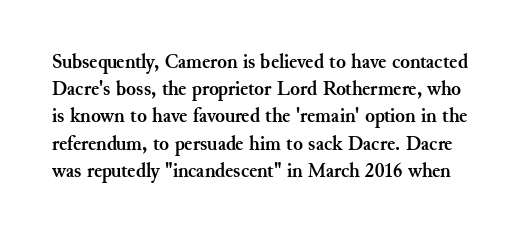
The image shows 20 px bold type, upright; set normal line spacing (1.36x), normal letter spacing, not underlined.
